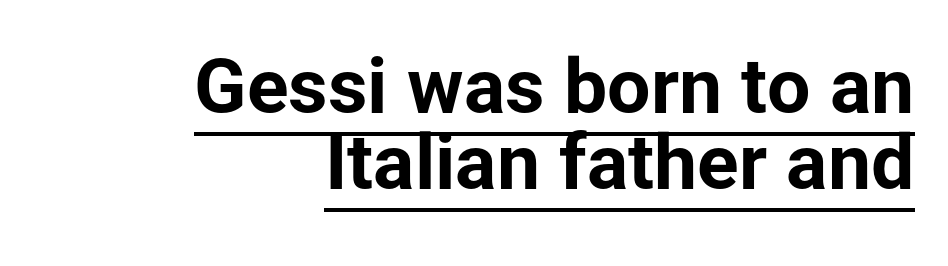
The image shows 77 px bold sans-serif type, upright; set right-aligned, tight line spacing (0.99x), normal letter spacing, underlined; low stroke contrast and a medium x-height.
